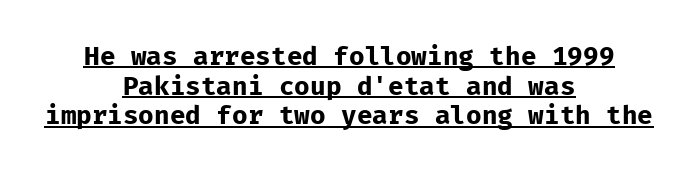
Regarding leading, the lines here are crowded together. Italic: no, the glyphs are upright roman. Tracking here is standard; glyphs follow each other at the usual distance. The rendering uses a bold face; every stroke is thick and dark. These lines are centered, leaving both edges ragged. A baseline rule has been typeset under these characters.
